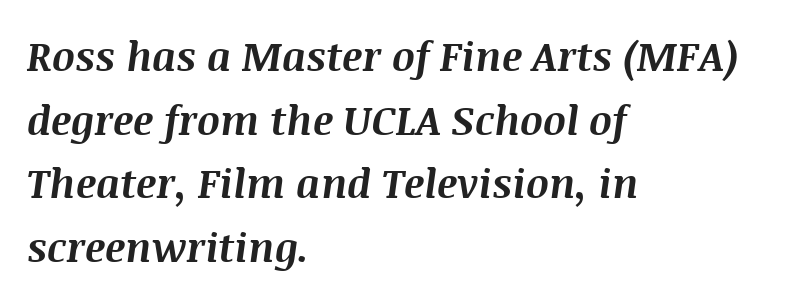
Q: Is the text bold? A: Yes.
Q: Is the text italic (slanted)? A: Yes, it leans right by about 8 degrees.
Q: Is the text underlined? A: No.
Q: How is the paragraph aligned? A: Left-aligned.
Q: Is the spacing between letters normal or unusually wide? A: Normal.
Q: Is the spacing between lines tight, normal or loose? A: Normal.
Q: Width (condensed, normal, or wide)? A: Normal.
Q: Stroke contrast? A: Medium.
Q: x-height? A: Large.
Q: Monospaced? A: No.
